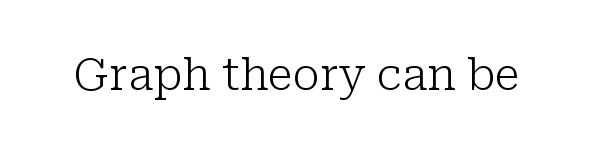
{"serif": "yes", "italic": "no", "bold": "no", "weight": "light", "width": "normal", "stroke_contrast": "low", "x_height": "medium", "monospaced": "no", "underline": "no", "letter_spacing": "normal", "letter_spacing_em": 0.0, "glyph_px": 44}
